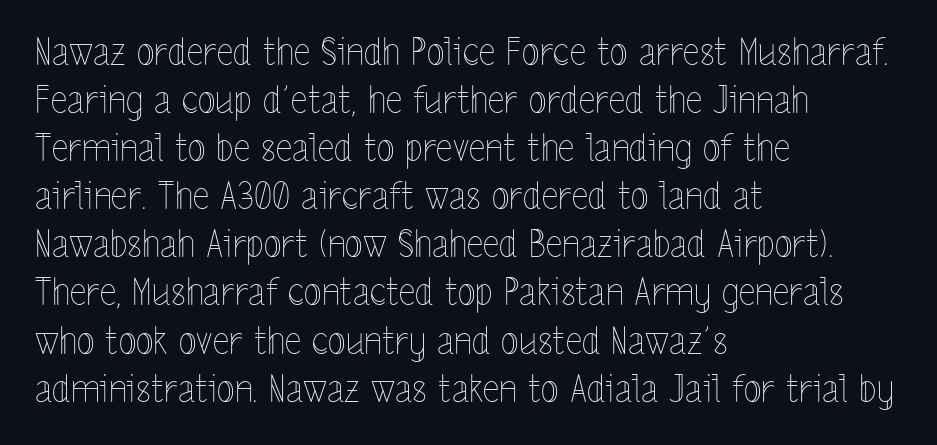
The image shows 37 px thin, condensed type, upright; set left-aligned, normal line spacing (1.3x), normal letter spacing, not underlined; a medium x-height.
